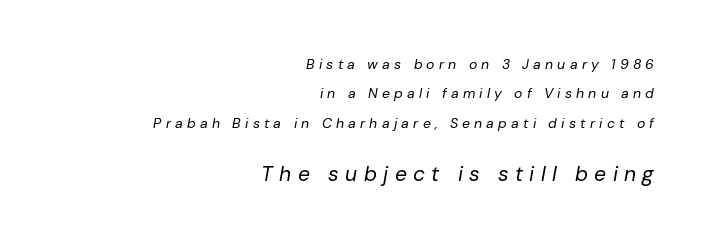
The image shows 21 px text type, italic (leaning right); set right-aligned, loose line spacing (2.1x), unusually wide letter spacing (+0.3 em), not underlined; the second (bottom) block is 1.5x larger.
